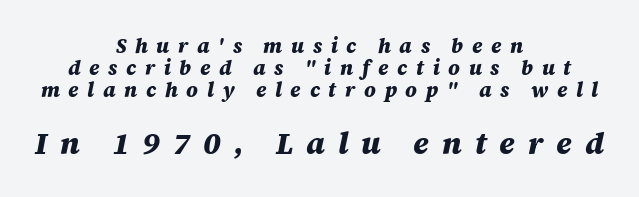
The image shows 30 px heavy type, italic (leaning right); set centered, tight line spacing (1.1x), unusually wide letter spacing (+0.43 em), not underlined; the second (bottom) block is 1.5x larger; medium stroke contrast and a large x-height.
